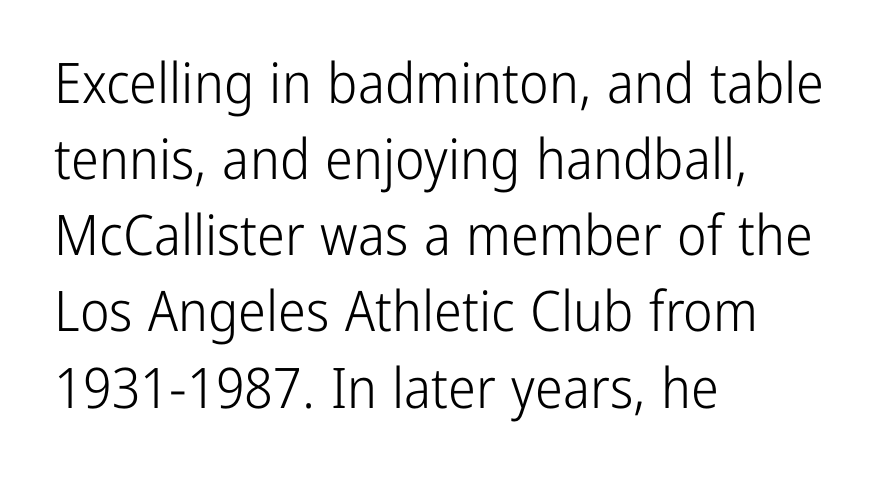
{"serif": "no", "italic": "no", "bold": "no", "weight": "light", "width": "condensed", "stroke_contrast": "low", "x_height": "medium", "monospaced": "no", "underline": "no", "align": "left", "line_spacing": "normal", "line_spacing_ratio": 1.36, "letter_spacing": "normal", "letter_spacing_em": 0.0, "glyph_px": 56}
